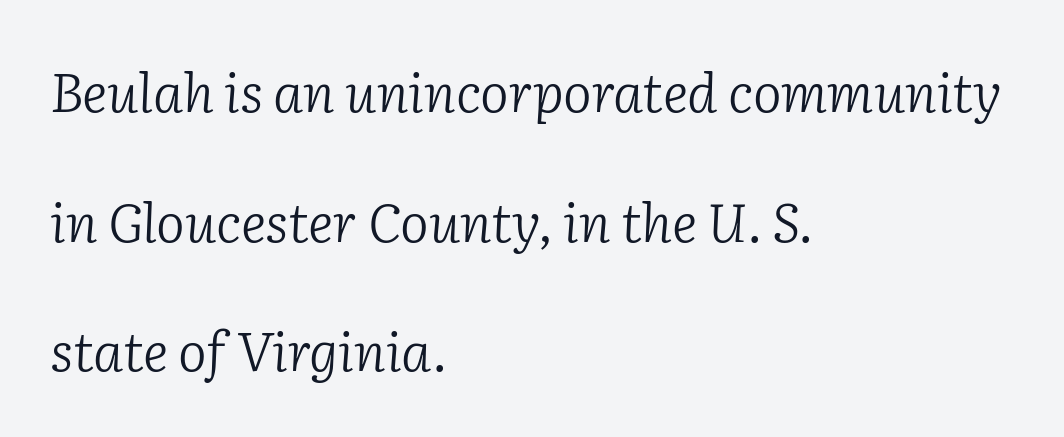
Q: Is the text bold? A: No.
Q: Is the text italic (slanted)? A: Yes, it leans right by about 2 degrees.
Q: Is the typeface a serif or a sans-serif typeface? A: Serif.
Q: Is the text underlined? A: No.
Q: How is the paragraph aligned? A: Left-aligned.
Q: Is the spacing between letters normal or unusually wide? A: Normal.
Q: Is the spacing between lines tight, normal or loose? A: Loose.
Q: Width (condensed, normal, or wide)? A: Normal.
Q: Stroke contrast? A: Low.
Q: x-height? A: Medium.
Q: Monospaced? A: No.
